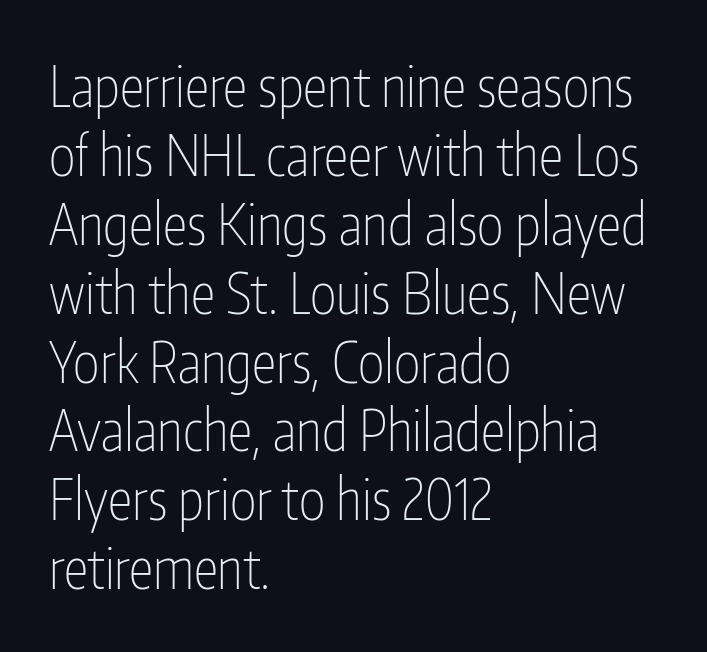
{"serif": "no", "italic": "no", "bold": "no", "weight": "thin", "width": "condensed", "stroke_contrast": "low", "x_height": "medium", "monospaced": "no", "underline": "no", "align": "left", "line_spacing_ratio": 1.23, "letter_spacing": "normal", "letter_spacing_em": 0.0, "glyph_px": 56}
